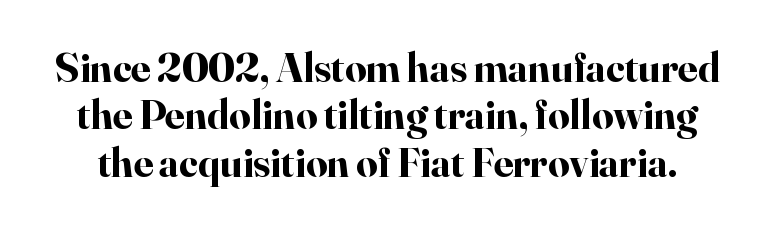
Q: Is the text bold? A: Yes.
Q: Is the text italic (slanted)? A: No, it is upright.
Q: Is the typeface a serif or a sans-serif typeface? A: Serif.
Q: Is the text underlined? A: No.
Q: Is the spacing between letters normal or unusually wide? A: Normal.
Q: Is the spacing between lines tight, normal or loose? A: Tight.
Q: Width (condensed, normal, or wide)? A: Normal.
Q: Stroke contrast? A: High.
Q: x-height? A: Small.
Q: Monospaced? A: No.
